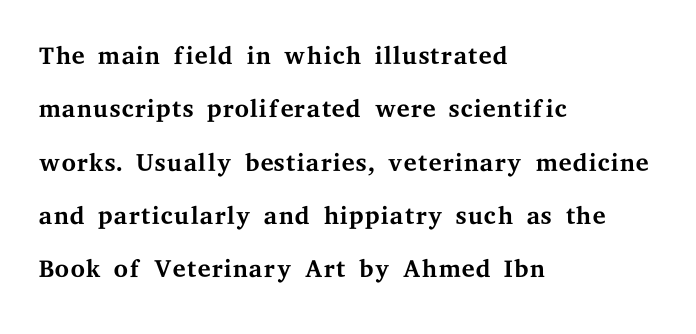
The image shows 37 px regular-weight, wide serif type, upright; set left-aligned, normal line spacing (1.44x), normal letter spacing, not underlined; medium stroke contrast and a medium x-height.
